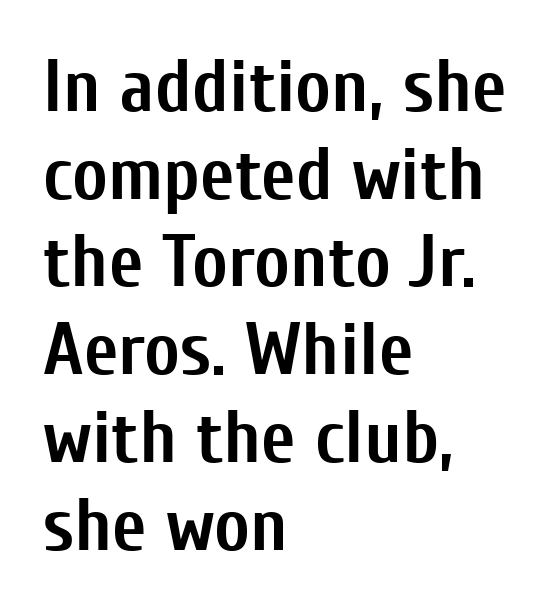
The image shows 75 px semibold, condensed sans-serif type, upright; set left-aligned, line spacing 1.17x, normal letter spacing, not underlined; low stroke contrast and a medium x-height.
